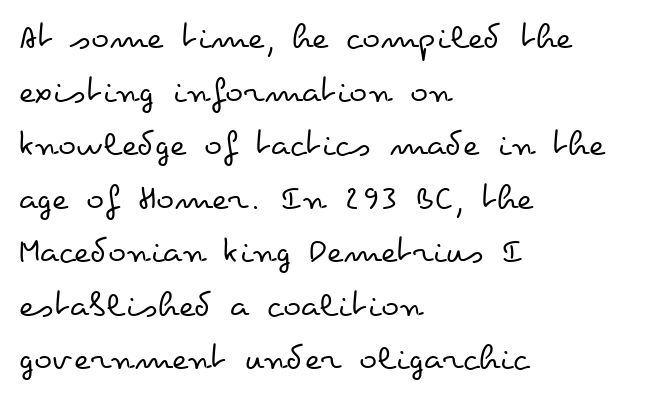
{"italic": "no", "bold": "no", "weight": "regular", "width": "wide", "stroke_contrast": "low", "x_height": "small", "monospaced": "no", "underline": "no", "align": "left", "line_spacing": "normal", "line_spacing_ratio": 1.41, "letter_spacing": "normal", "letter_spacing_em": 0.0, "glyph_px": 38}
